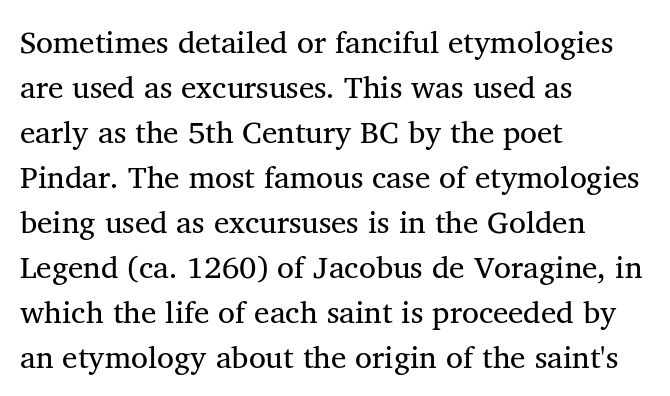
Q: Is the text bold? A: No.
Q: Is the text italic (slanted)? A: No, it is upright.
Q: Is the typeface a serif or a sans-serif typeface? A: Serif.
Q: Is the text underlined? A: No.
Q: How is the paragraph aligned? A: Left-aligned.
Q: Is the spacing between letters normal or unusually wide? A: Normal.
Q: Is the spacing between lines tight, normal or loose? A: Normal.
Q: Width (condensed, normal, or wide)? A: Normal.
Q: Stroke contrast? A: Medium.
Q: x-height? A: Medium.
Q: Monospaced? A: No.
